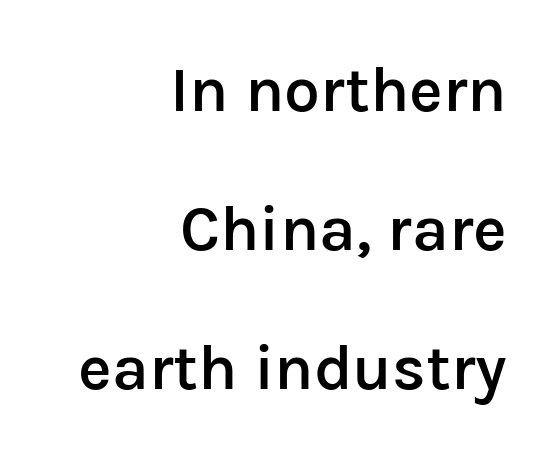
The image shows 64 px semibold sans-serif type, upright; set right-aligned, loose line spacing (2.17x), normal letter spacing, not underlined; low stroke contrast and a medium x-height.
